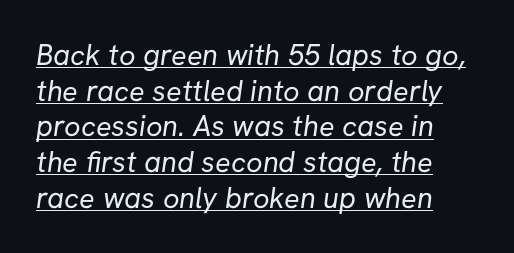
The passage shown is typed in a proportional face where columns would drift. The string is rendered with underlining switched on. Nobody touched the tracking dial on this one. The passage shown is typeset with a sans-serif family.
